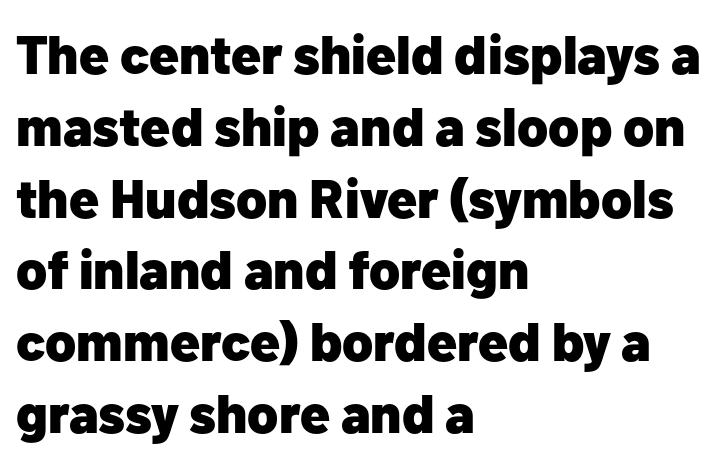
The image shows 54 px heavy sans-serif type, upright; set left-aligned, normal line spacing (1.33x), normal letter spacing, not underlined; low stroke contrast and a medium x-height.
